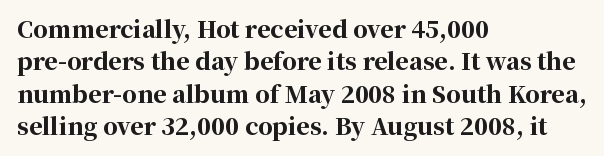
Q: Is the text bold? A: Yes.
Q: Is the text italic (slanted)? A: No, it is upright.
Q: Is the text underlined? A: No.
Q: How is the paragraph aligned? A: Left-aligned.
Q: Is the spacing between letters normal or unusually wide? A: Normal.
Q: Is the spacing between lines tight, normal or loose? A: Normal.
